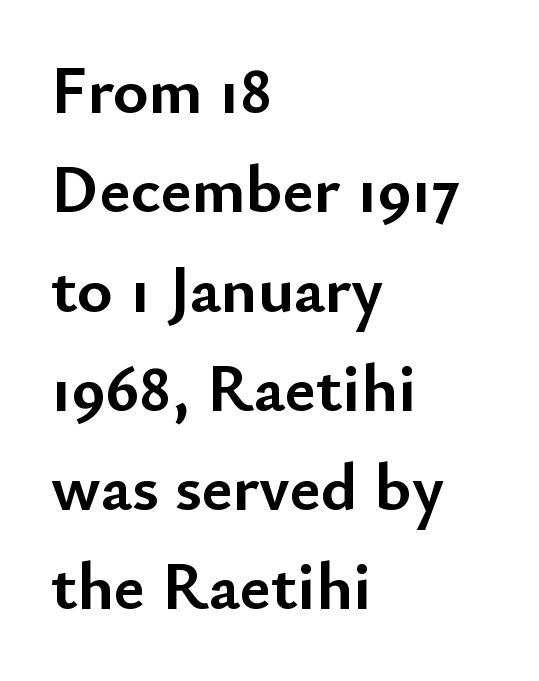
Q: Is the text bold? A: Yes.
Q: Is the text italic (slanted)? A: No, it is upright.
Q: Is the typeface a serif or a sans-serif typeface? A: Sans-serif.
Q: Is the text underlined? A: No.
Q: How is the paragraph aligned? A: Left-aligned.
Q: Is the spacing between letters normal or unusually wide? A: Normal.
Q: Is the spacing between lines tight, normal or loose? A: Normal.
Q: Width (condensed, normal, or wide)? A: Normal.
Q: Stroke contrast? A: Low.
Q: x-height? A: Small.
Q: Monospaced? A: No.
